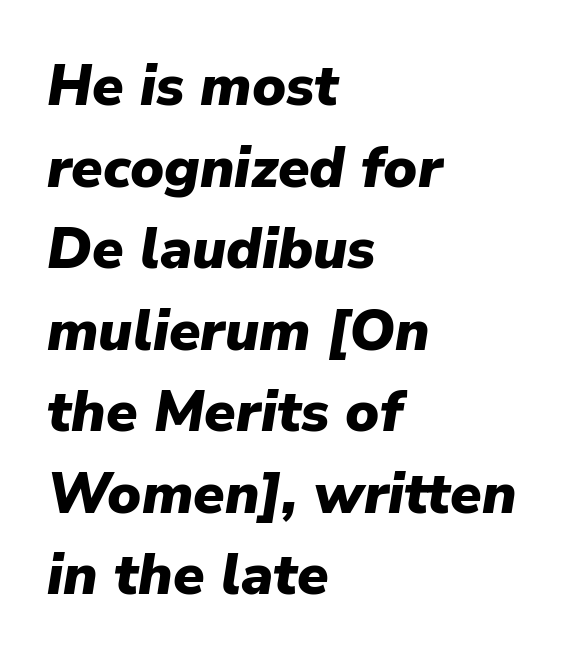
{"italic": "yes", "lean": "right", "slant_degrees": 9, "bold": "yes", "weight": "heavy", "width": "normal", "stroke_contrast": "low", "x_height": "medium", "monospaced": "no", "underline": "no", "align": "left", "line_spacing": "normal", "line_spacing_ratio": 1.43, "letter_spacing": "normal", "letter_spacing_em": 0.0, "glyph_px": 57}
